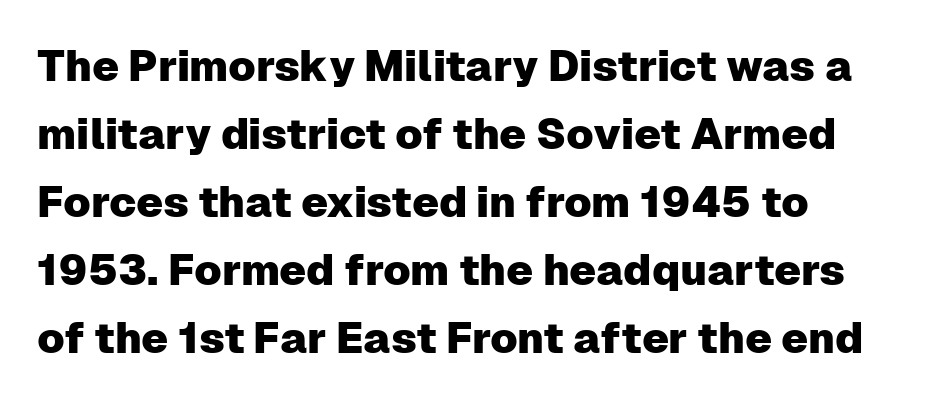
The image shows 43 px sans-serif type, upright; set left-aligned, normal line spacing (1.58x), normal letter spacing, not underlined; low stroke contrast and a medium x-height.
